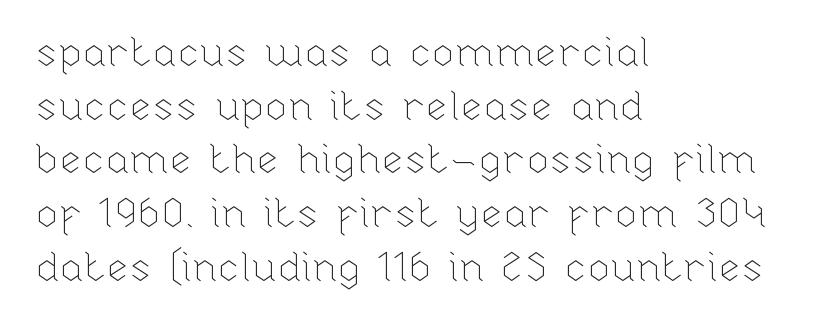
{"italic": "no", "bold": "no", "weight": "thin", "width": "normal", "stroke_contrast": "low", "x_height": "medium", "monospaced": "no", "underline": "no", "align": "left", "line_spacing": "normal", "line_spacing_ratio": 1.31, "letter_spacing": "normal", "letter_spacing_em": 0.0, "glyph_px": 41}
